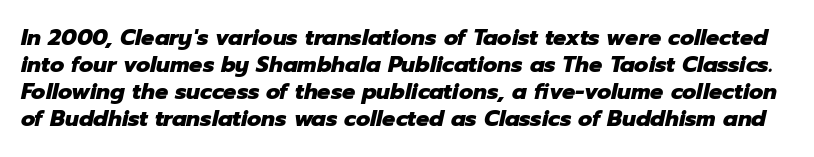
The image shows 22 px bold type, italic (leaning right); set line spacing 1.22x, normal letter spacing, not underlined.
